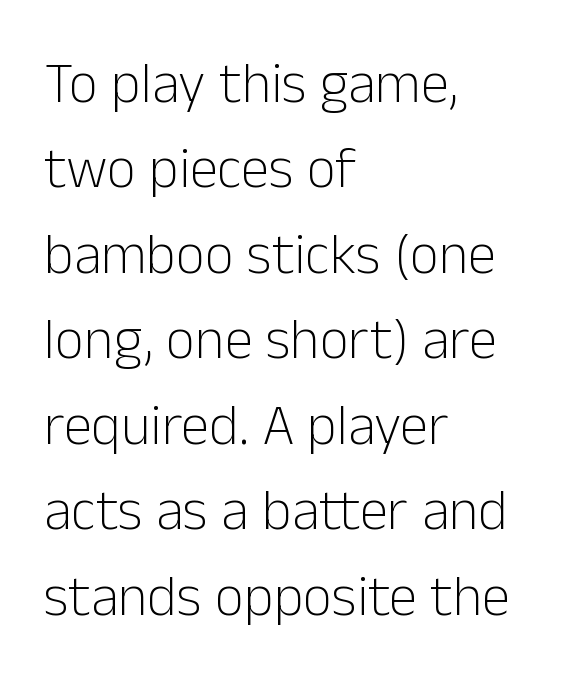
{"serif": "no", "italic": "no", "bold": "no", "weight": "light", "width": "normal", "stroke_contrast": "low", "x_height": "medium", "monospaced": "no", "underline": "no", "align": "left", "line_spacing": "normal", "line_spacing_ratio": 1.5, "letter_spacing": "normal", "letter_spacing_em": 0.0, "glyph_px": 57}
